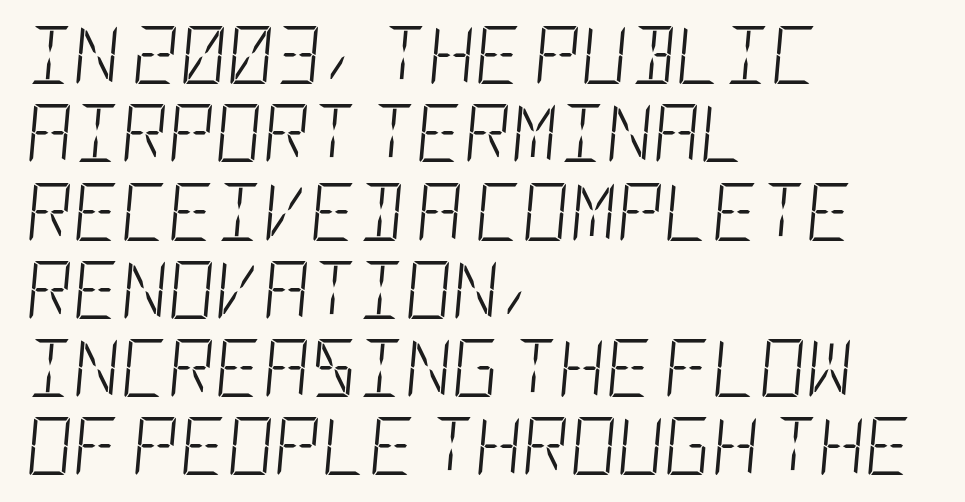
{"italic": "yes", "lean": "right", "slant_degrees": 5, "bold": "no", "weight": "light", "width": "condensed", "stroke_contrast": "low", "x_height": "large", "underline": "no", "align": "left", "line_spacing": "normal", "line_spacing_ratio": 1.35, "letter_spacing": "normal", "letter_spacing_em": 0.0, "glyph_px": 58}
